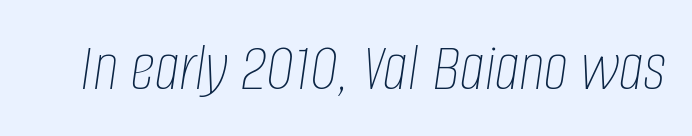
The image shows 69 px thin, condensed type, italic (leaning right); set normal letter spacing, not underlined; low stroke contrast and a large x-height.
